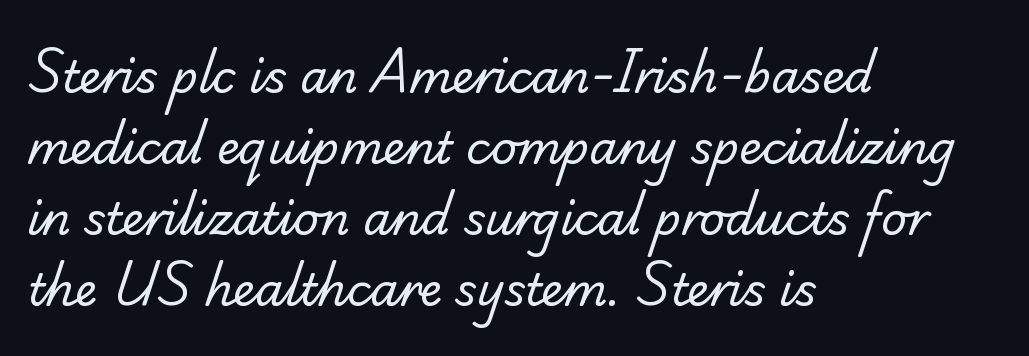
The image shows 45 px regular-weight serif type; set left-aligned, normal line spacing (1.58x), normal letter spacing, not underlined; low stroke contrast and a small x-height.
